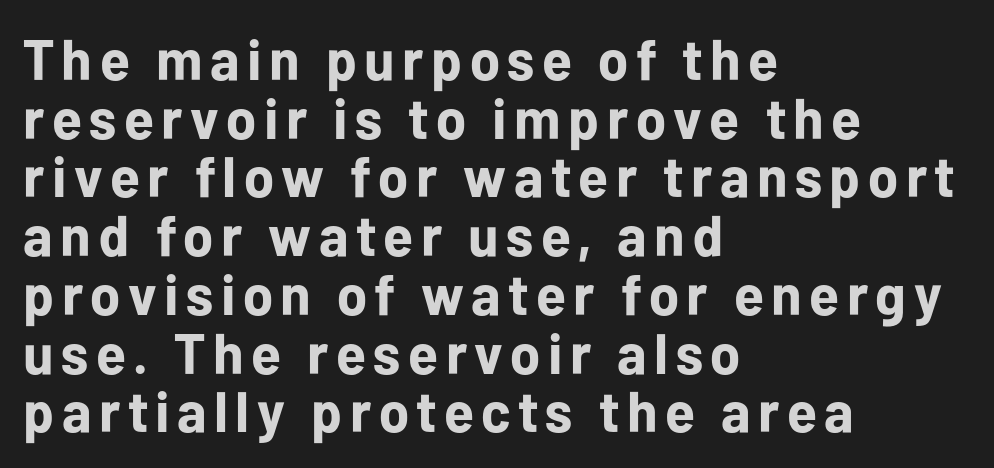
The image shows 57 px bold sans-serif type, upright; set left-aligned, tight line spacing (1.03x), not underlined; low stroke contrast and a medium x-height.
